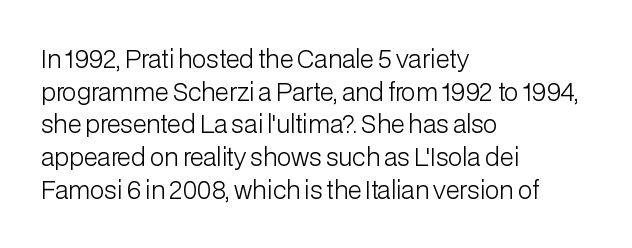
Plain, unruled lines of type. Ordinary non-slanted type is in use. Does extra space separate the letters? No, they use regular spacing. This is not heavy type; no bold has been used. These lines sit exactly where default settings would place them. Reading down the block, your eye returns to a fixed left position each line.
